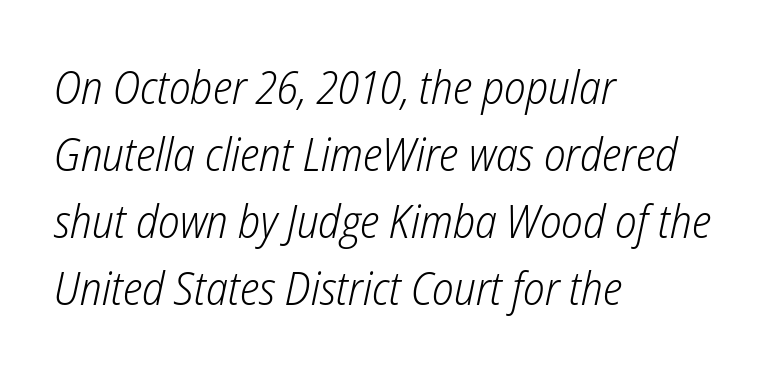
{"italic": "yes", "lean": "right", "slant_degrees": 12, "bold": "no", "weight": "light", "width": "condensed", "stroke_contrast": "low", "x_height": "medium", "monospaced": "no", "underline": "no", "align": "left", "line_spacing": "normal", "line_spacing_ratio": 1.46, "letter_spacing": "normal", "letter_spacing_em": 0.0, "glyph_px": 46}
